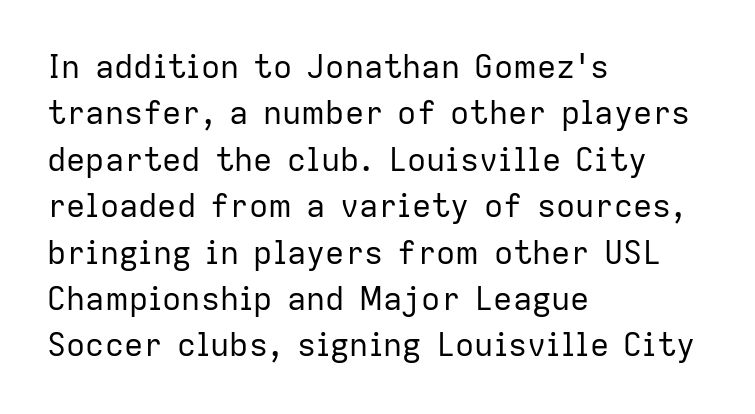
{"serif": "no", "italic": "no", "bold": "no", "weight": "regular", "width": "normal", "stroke_contrast": "low", "x_height": "medium", "monospaced": "no", "underline": "no", "align": "left", "line_spacing": "normal", "line_spacing_ratio": 1.45, "letter_spacing": "normal", "letter_spacing_em": 0.0, "glyph_px": 32}
